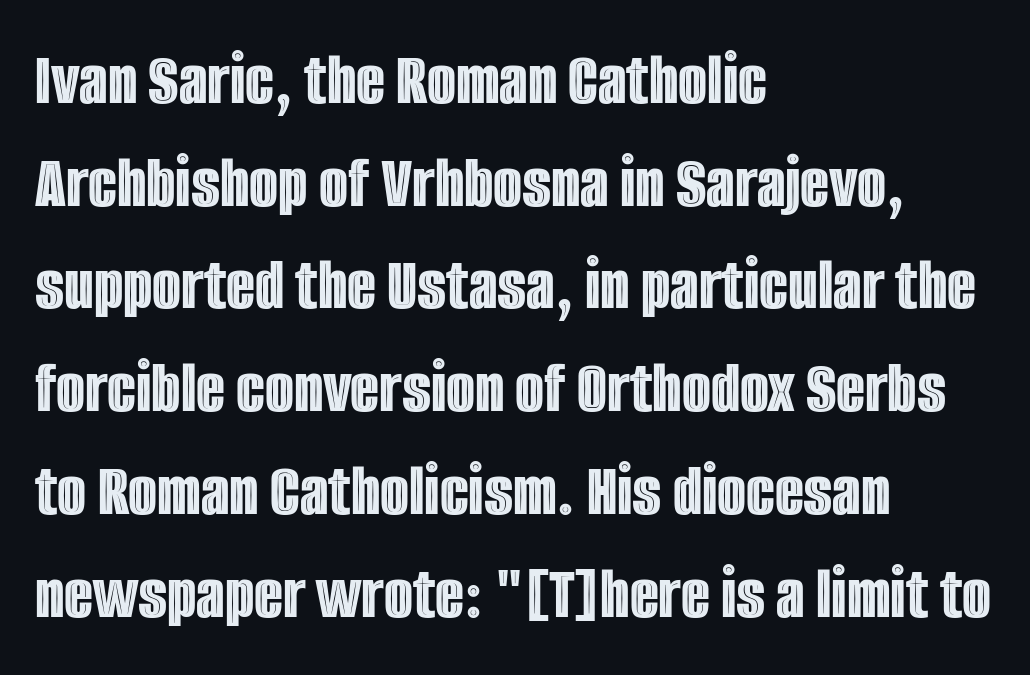
The image shows 75 px condensed type, upright; set left-aligned, normal line spacing (1.37x), normal letter spacing, not underlined; a large x-height.
